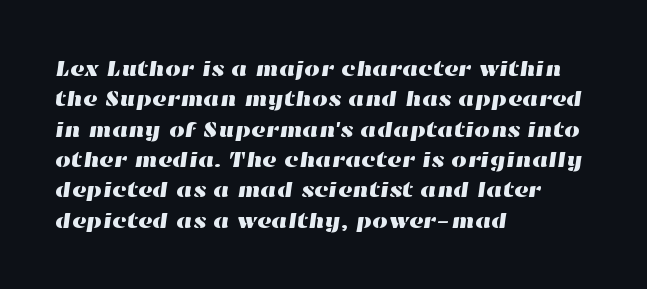
Q: Is the text underlined? A: No.
Q: How is the paragraph aligned? A: Left-aligned.
Q: Is the spacing between letters normal or unusually wide? A: Normal.
Q: Is the spacing between lines tight, normal or loose? A: Normal.
